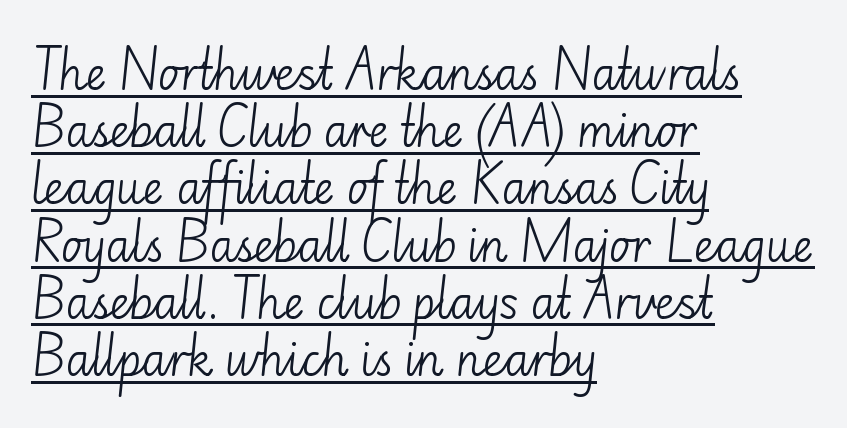
Q: Is the text bold? A: No.
Q: Is the text italic (slanted)? A: Yes.
Q: Is the typeface a serif or a sans-serif typeface? A: Sans-serif.
Q: Is the text underlined? A: Yes.
Q: How is the paragraph aligned? A: Left-aligned.
Q: Is the spacing between letters normal or unusually wide? A: Normal.
Q: Is the spacing between lines tight, normal or loose? A: Normal.
Q: Width (condensed, normal, or wide)? A: Normal.
Q: Stroke contrast? A: Low.
Q: x-height? A: Small.
Q: Monospaced? A: No.
